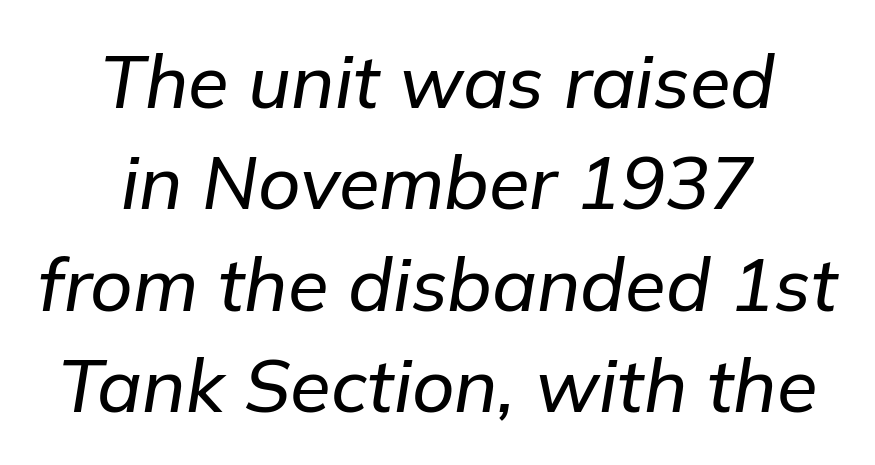
The image shows 74 px text type, italic (leaning right); set centered, normal line spacing (1.37x), normal letter spacing, not underlined; low stroke contrast and a medium x-height.
